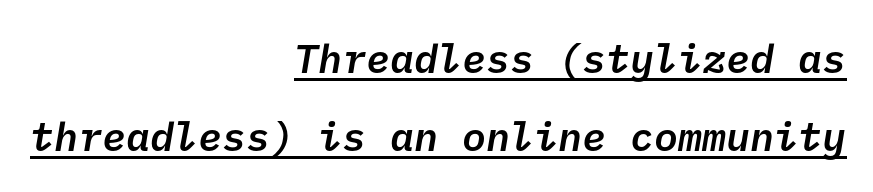
The image shows 40 px semibold sans-serif type; set right-aligned, loose line spacing (1.94x), normal letter spacing, underlined; low stroke contrast and a medium x-height.
